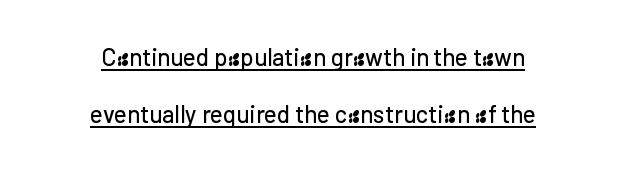
{"italic": "no", "underline": "yes", "align": "center", "line_spacing": "loose", "line_spacing_ratio": 2.38, "letter_spacing": "normal", "letter_spacing_em": 0.0, "glyph_px": 24}
